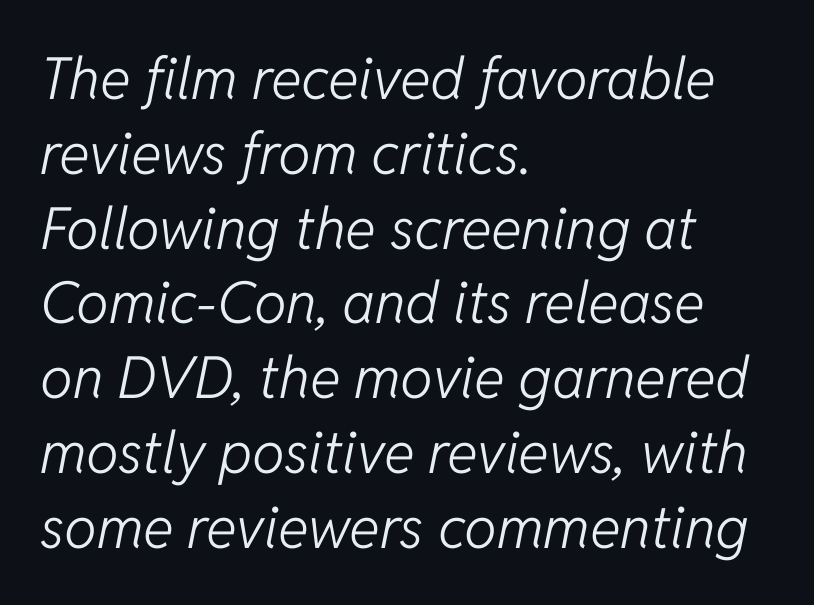
The image shows 58 px light type, italic (leaning right); set left-aligned, normal line spacing (1.29x), normal letter spacing, not underlined; low stroke contrast and a medium x-height.
